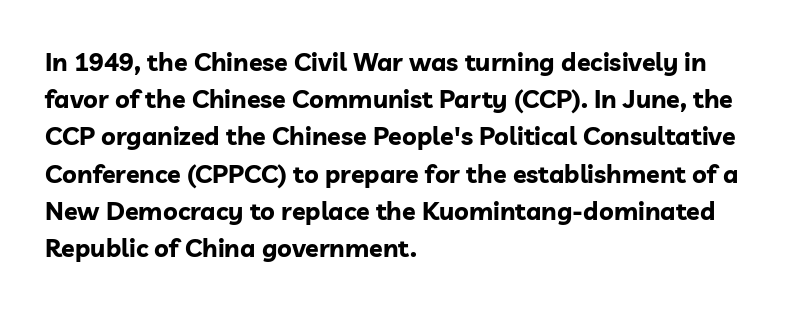
Q: Is the text bold? A: Yes.
Q: Is the text italic (slanted)? A: No, it is upright.
Q: Is the text underlined? A: No.
Q: How is the paragraph aligned? A: Left-aligned.
Q: Is the spacing between letters normal or unusually wide? A: Normal.
Q: Is the spacing between lines tight, normal or loose? A: Normal.
